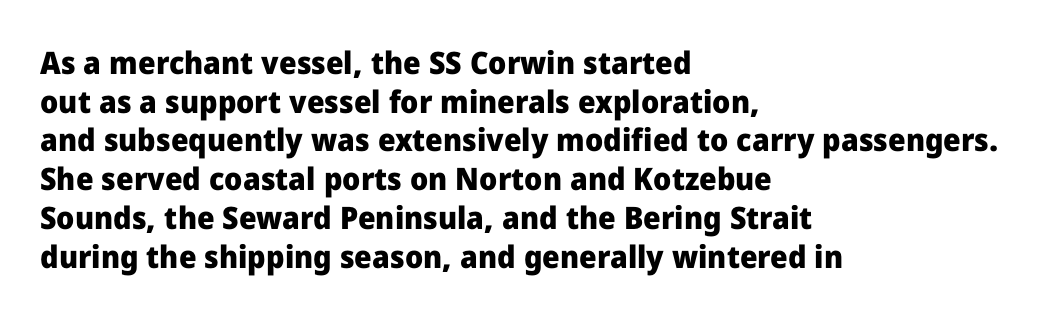
The image shows 31 px heavy sans-serif type, upright; set left-aligned, normal line spacing (1.25x), normal letter spacing, not underlined; low stroke contrast and a medium x-height.
